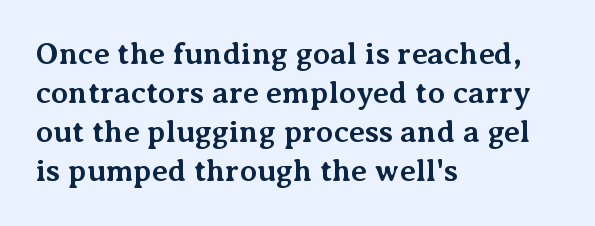
The image shows 31 px bold serif type, upright; set left-aligned, normal line spacing (1.26x), normal letter spacing, not underlined; medium stroke contrast and a medium x-height.
